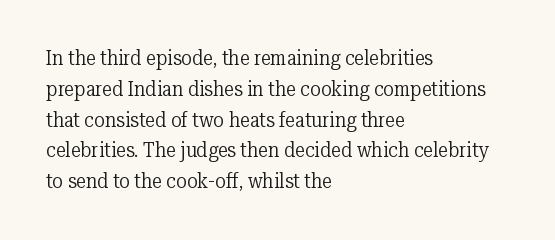
{"italic": "no", "bold": "no", "underline": "no", "align": "left", "line_spacing": "normal", "line_spacing_ratio": 1.54, "letter_spacing": "normal", "letter_spacing_em": 0.0, "glyph_px": 20}
